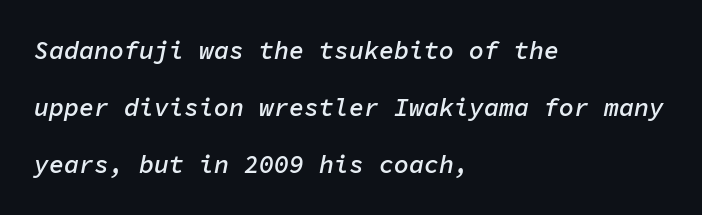
{"italic": "yes", "lean": "right", "slant_degrees": 11, "bold": "semi", "underline": "no", "align": "left", "line_spacing": "loose", "line_spacing_ratio": 2.29, "letter_spacing": "normal", "letter_spacing_em": 0.0, "glyph_px": 25}
